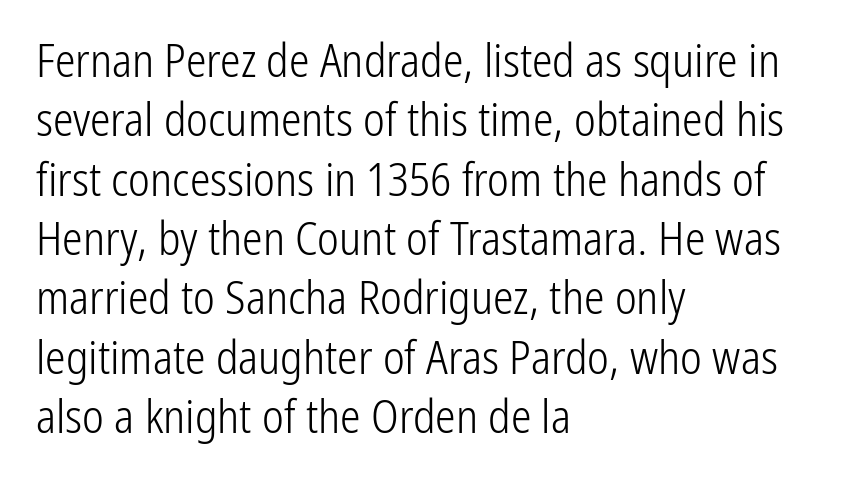
Q: Is the text bold? A: No.
Q: Is the text italic (slanted)? A: No, it is upright.
Q: Is the typeface a serif or a sans-serif typeface? A: Sans-serif.
Q: Is the text underlined? A: No.
Q: How is the paragraph aligned? A: Left-aligned.
Q: Is the spacing between letters normal or unusually wide? A: Normal.
Q: Is the spacing between lines tight, normal or loose? A: Normal.
Q: Width (condensed, normal, or wide)? A: Condensed.
Q: Stroke contrast? A: Low.
Q: x-height? A: Medium.
Q: Monospaced? A: No.
